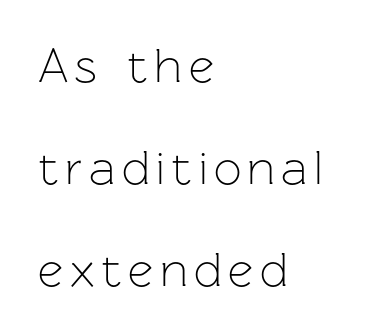
The image shows 49 px light sans-serif type, upright; set left-aligned, loose line spacing (2.08x), not underlined; low stroke contrast and a medium x-height.
